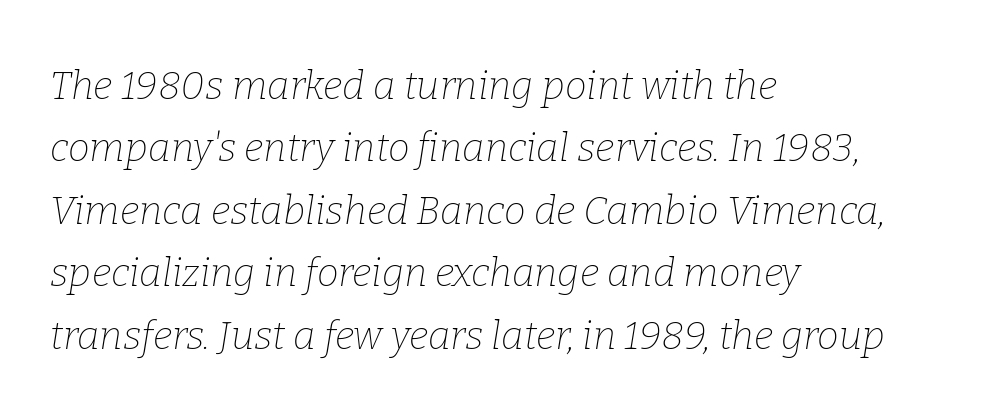
Successive baselines arrive at the customary interval. The font sits on the lighter half of the weight spectrum, regular included. The rendering keeps characters at their native spacing. Is this a sans? No — the strokes have serifs.
